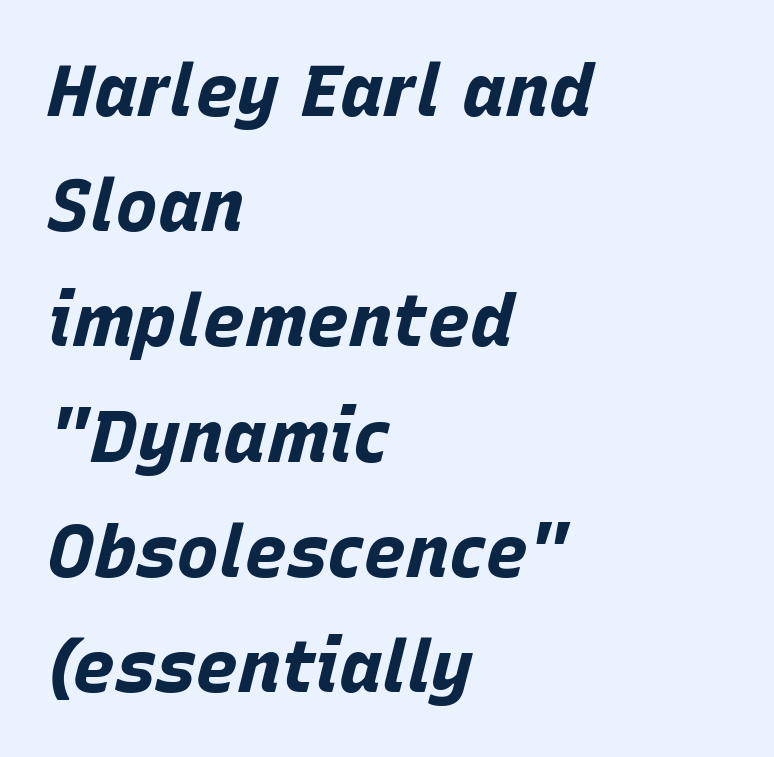
Q: Is the text bold? A: Yes.
Q: Is the text italic (slanted)? A: Yes, it leans right by about 15 degrees.
Q: Is the text underlined? A: No.
Q: How is the paragraph aligned? A: Left-aligned.
Q: Is the spacing between letters normal or unusually wide? A: Normal.
Q: Is the spacing between lines tight, normal or loose? A: Normal.
Q: Width (condensed, normal, or wide)? A: Normal.
Q: Stroke contrast? A: Low.
Q: x-height? A: Large.
Q: Monospaced? A: No.
